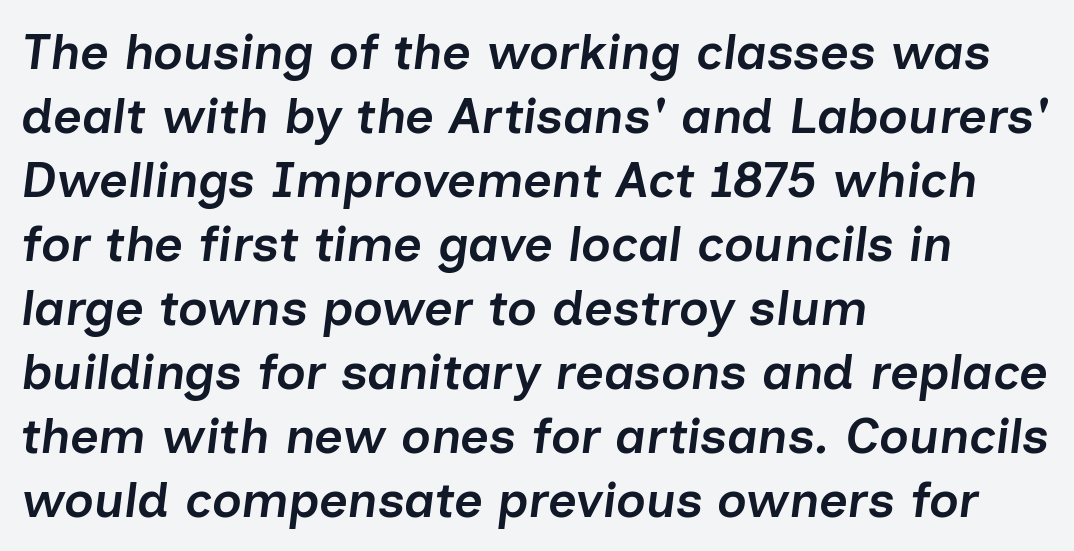
Letters rest on an invisible, unmarked baseline. Leftover space on each line is placed entirely after the last word. You could not count columns in this text — the font is proportionally spaced. The characters look somewhat weighty, a semibold short of true bold. Does the lettering tilt? It does — this is italic. The gaps between neighbouring characters are ordinary and unremarkable.
